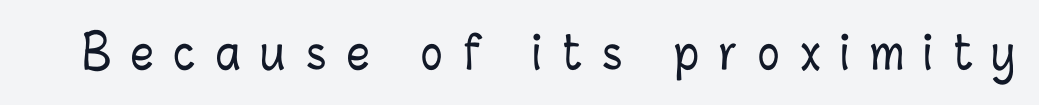
Q: Is the text italic (slanted)? A: No, it is upright.
Q: Is the text underlined? A: No.
Q: Is the spacing between letters normal or unusually wide? A: Unusually wide.
Q: Width (condensed, normal, or wide)? A: Condensed.
Q: Stroke contrast? A: Low.
Q: x-height? A: Medium.
Q: Monospaced? A: No.
